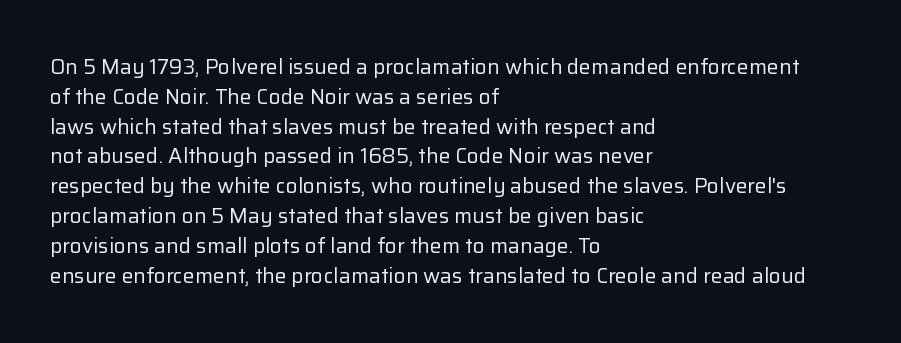
{"italic": "no", "bold": "no", "underline": "no", "align": "left", "line_spacing": "normal", "line_spacing_ratio": 1.42, "letter_spacing": "normal", "letter_spacing_em": 0.0, "glyph_px": 21}
